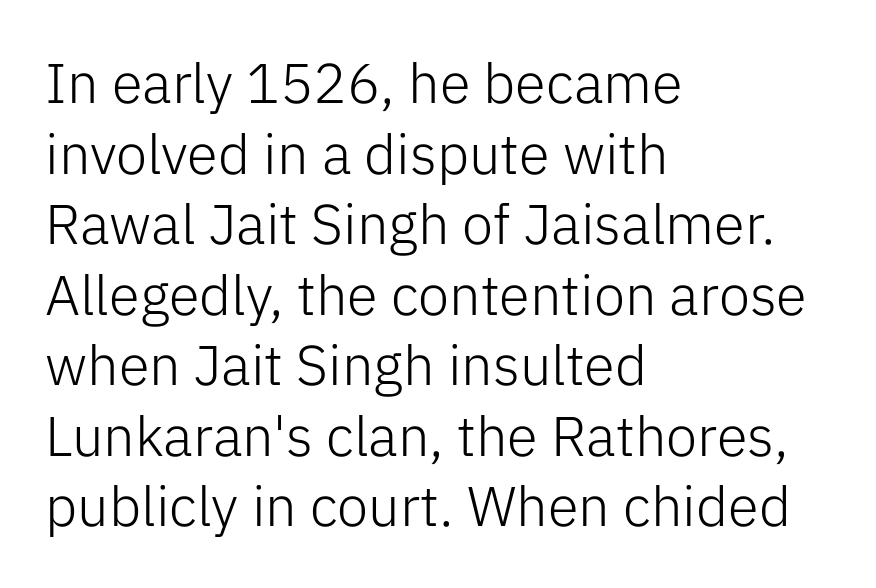
Q: Is the text bold? A: No.
Q: Is the text italic (slanted)? A: No, it is upright.
Q: Is the typeface a serif or a sans-serif typeface? A: Sans-serif.
Q: Is the text underlined? A: No.
Q: How is the paragraph aligned? A: Left-aligned.
Q: Is the spacing between letters normal or unusually wide? A: Normal.
Q: Is the spacing between lines tight, normal or loose? A: Normal.
Q: Width (condensed, normal, or wide)? A: Normal.
Q: Stroke contrast? A: Low.
Q: x-height? A: Medium.
Q: Monospaced? A: No.
